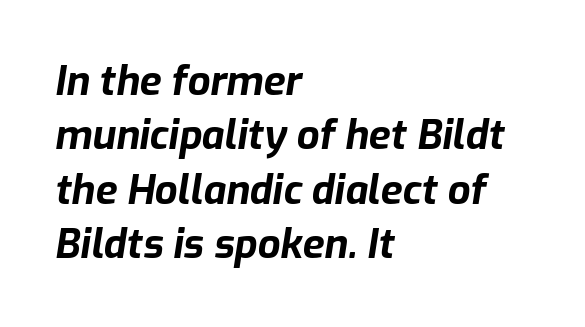
The specimen reads as italic at a glance. Clear beneath every line of the passage. A typesetter would call this proportional, since set widths differ per character. Horizontal alignment here is leftward, the default for most running prose.
